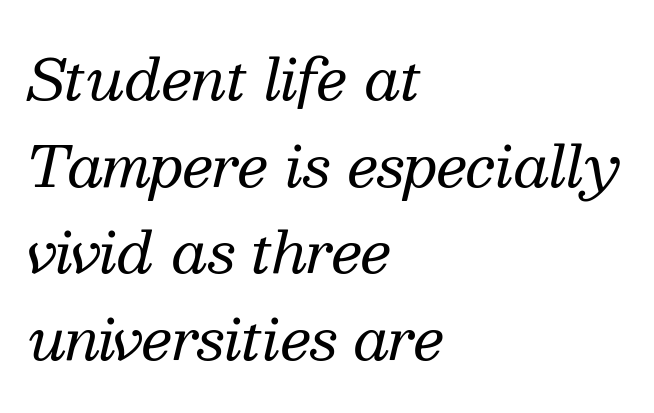
Q: Is the text bold? A: No.
Q: Is the text italic (slanted)? A: Yes, it leans right by about 13 degrees.
Q: Is the typeface a serif or a sans-serif typeface? A: Serif.
Q: Is the text underlined? A: No.
Q: How is the paragraph aligned? A: Left-aligned.
Q: Is the spacing between letters normal or unusually wide? A: Normal.
Q: Is the spacing between lines tight, normal or loose? A: Normal.
Q: Width (condensed, normal, or wide)? A: Normal.
Q: Stroke contrast? A: Medium.
Q: x-height? A: Medium.
Q: Monospaced? A: No.
